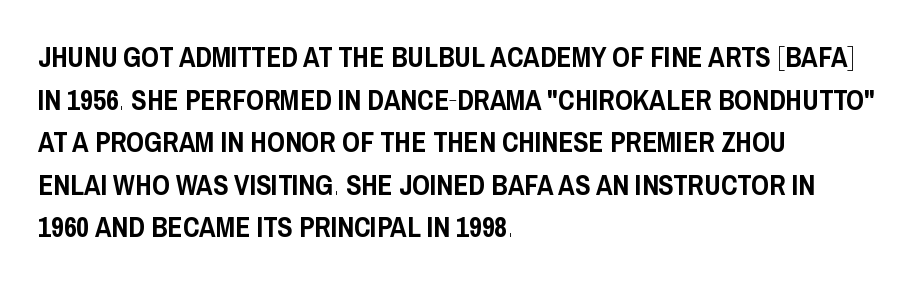
{"serif": "no", "italic": "no", "width": "condensed", "stroke_contrast": "low", "x_height": "large", "monospaced": "no", "underline": "no", "align": "left", "line_spacing": "normal", "line_spacing_ratio": 1.52, "letter_spacing": "normal", "letter_spacing_em": 0.0, "glyph_px": 28}
